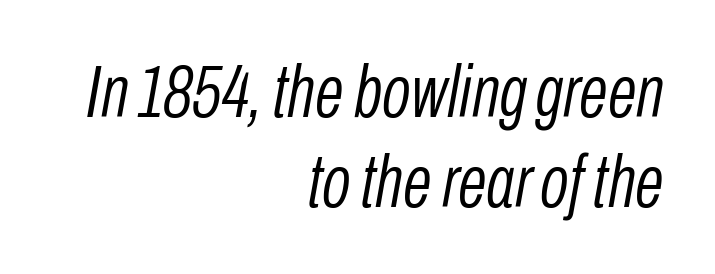
{"italic": "yes", "lean": "right", "slant_degrees": 10, "bold": "no", "weight": "light", "width": "condensed", "stroke_contrast": "low", "x_height": "medium", "monospaced": "no", "underline": "no", "align": "right", "line_spacing_ratio": 1.2, "letter_spacing": "normal", "letter_spacing_em": 0.0, "glyph_px": 75}
